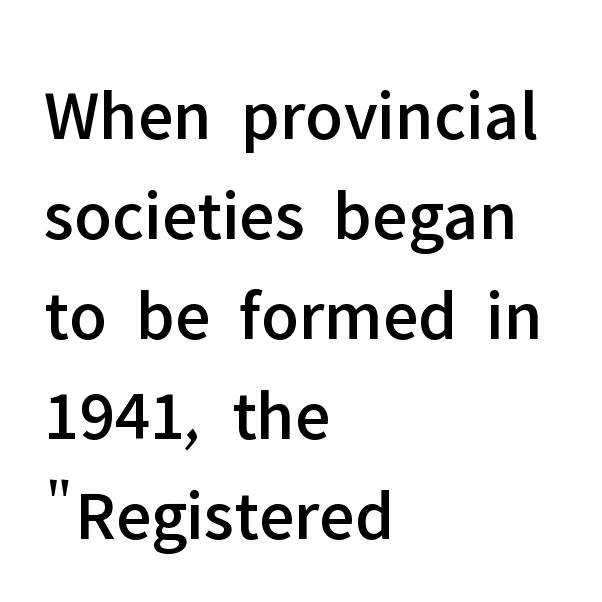
The lines in this sample share a left origin and differ only in where they stop. Lines of text with bare space underneath. Baseline-to-baseline distance is the conventional proportion of letter height. Ascenders rise straight up at ninety degrees. Each letter keeps its own natural width here, so spacing adapts to shape. Font category for this specimen: sans-serif.
